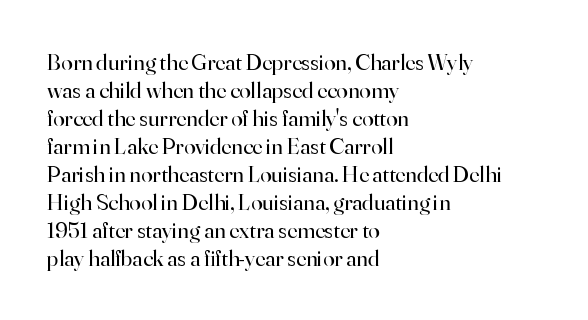
The image shows 23 px text type, upright; set left-aligned, line spacing 1.22x, normal letter spacing, not underlined.
